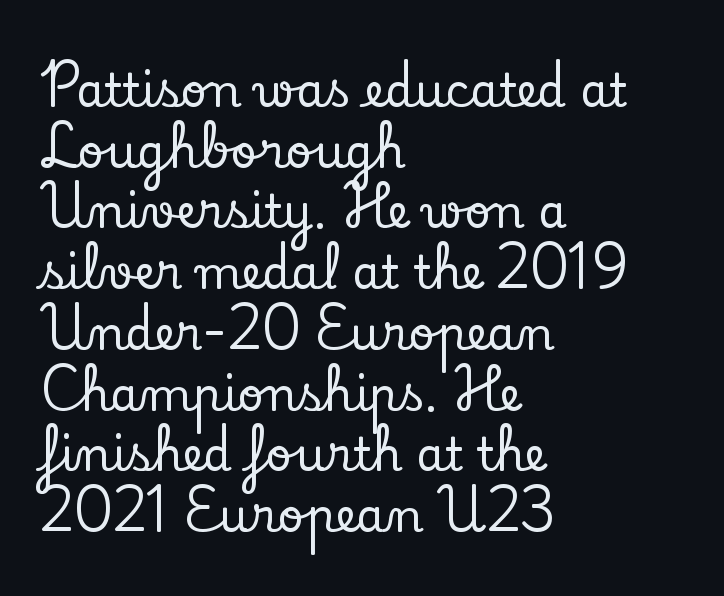
The image shows 46 px serif type, upright; set left-aligned, normal line spacing (1.32x), normal letter spacing, not underlined; low stroke contrast and a small x-height.
